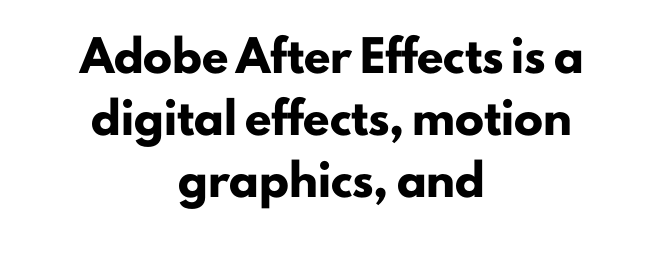
The image shows 29 px heavy sans-serif type, upright; set centered, loose line spacing (2.14x), normal letter spacing, not underlined; low stroke contrast and a small x-height.
